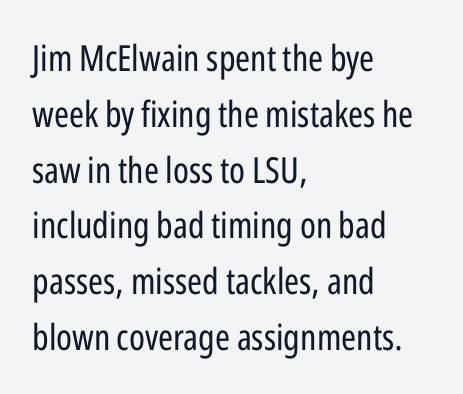
This block has exactly the height ordinary leading produces. Check the space under the baseline: it is left empty. The weight would be labelled regular, book, light, or lighter still. These lines are rendered in a variable-pitch font. The rendering keeps characters at their native spacing.
